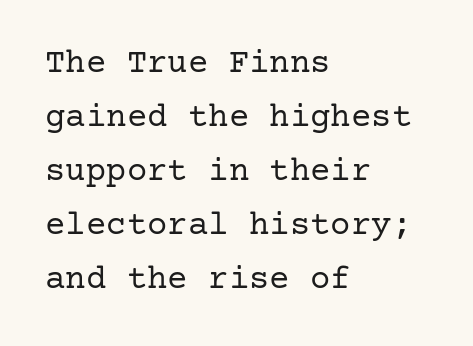
Type without underlining. In CSS terms this would be text-align: left. Short note: letters normally spaced. Horizontal bands of white between lines are of average thickness.
